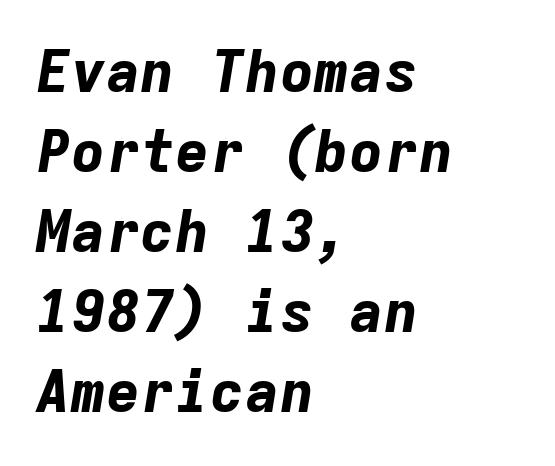
Summary of vertical rhythm: regular, with standard interline spacing. The line texture is even and compact thanks to regular tracking. Slanted lettering throughout. Descenders are the only things crossing below the line. The face used here is monospaced, like something from a code editor.
